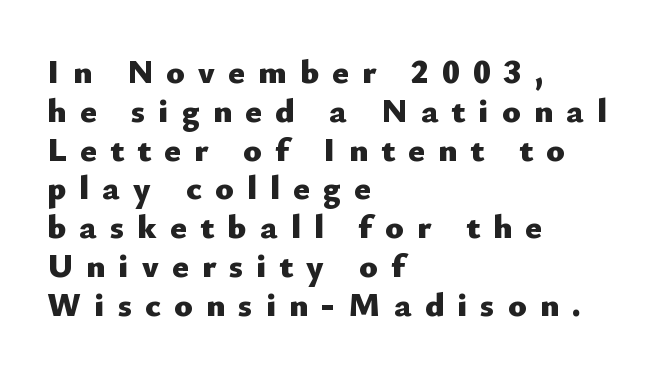
{"serif": "no", "italic": "no", "bold": "yes", "weight": "heavy", "width": "normal", "stroke_contrast": "low", "x_height": "small", "monospaced": "no", "underline": "no", "align": "left", "line_spacing": "tight", "line_spacing_ratio": 1.14, "letter_spacing": "wide", "letter_spacing_em": 0.39, "glyph_px": 34}
